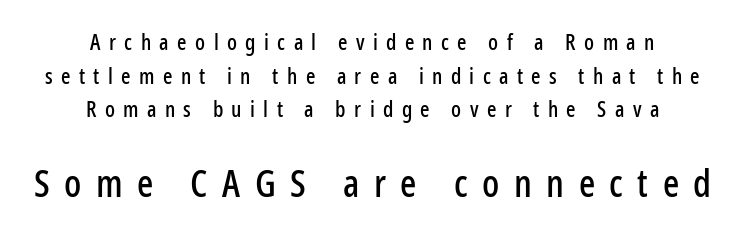
Scale increases going downward across the two blocks. Characters remain perfectly vertical along every line. Letters rest on an invisible, unmarked baseline. These lines are centered, leaving both edges ragged. Character widths vary here, with narrow letters taking less room than wide ones.
